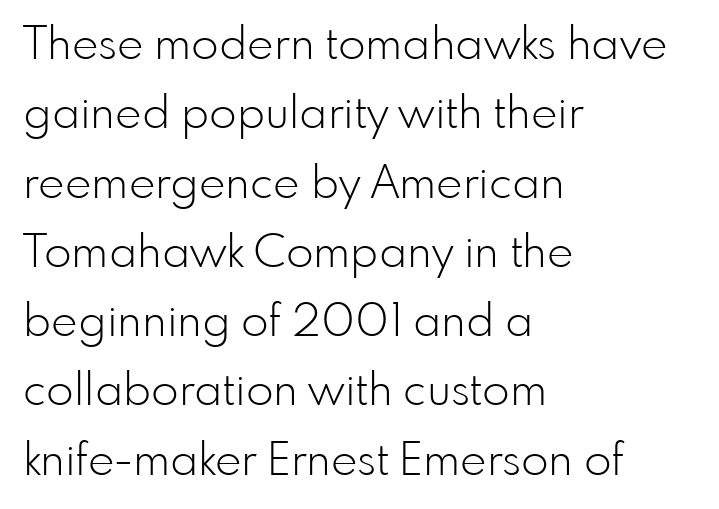
The image shows 45 px light sans-serif type, upright; set left-aligned, normal line spacing (1.54x), normal letter spacing, not underlined; low stroke contrast and a small x-height.
